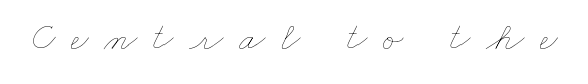
Each letter keeps its own natural width here, so spacing adapts to shape. Letter spacing: wide. Has an underline been added? It has not. The face looks like a standard text weight, possibly lighter.
